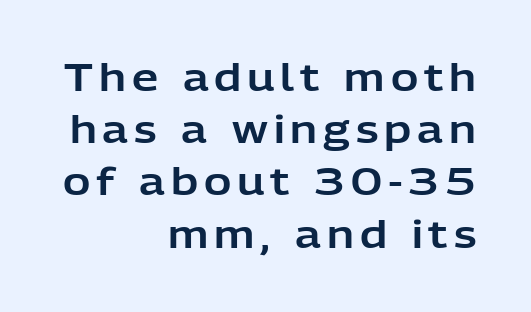
Underline: absent. To sum up the face: it is a sans, with no serifs. Alignment: flush right. The lettering holds an erect, upright posture throughout.
